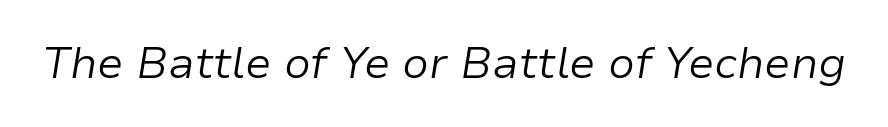
The image shows 44 px light type, italic (leaning right); set normal letter spacing, not underlined; low stroke contrast and a medium x-height.
